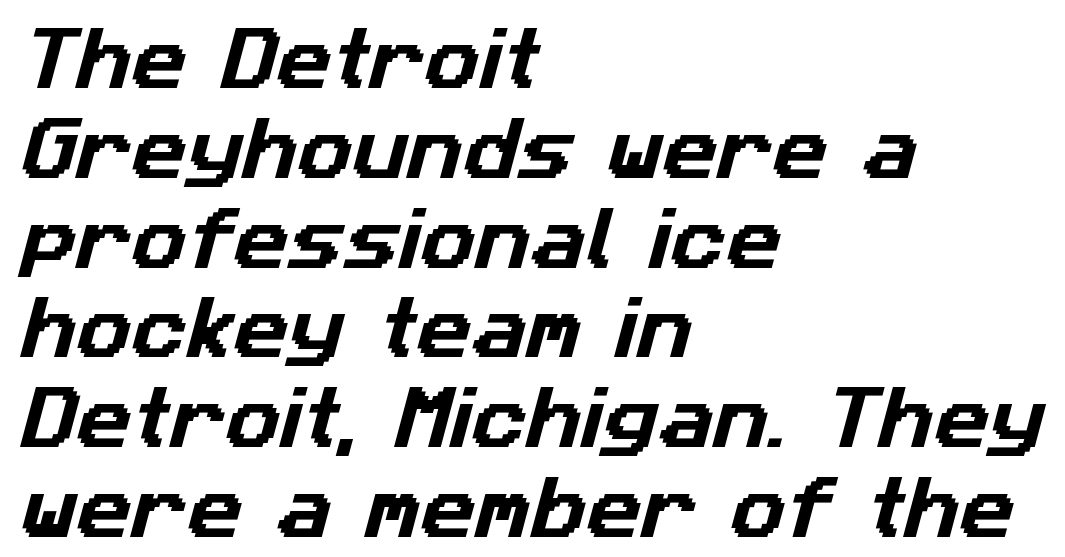
The image shows 68 px sans-serif type; set left-aligned, normal line spacing (1.32x), normal letter spacing, not underlined; low stroke contrast and a medium x-height.
